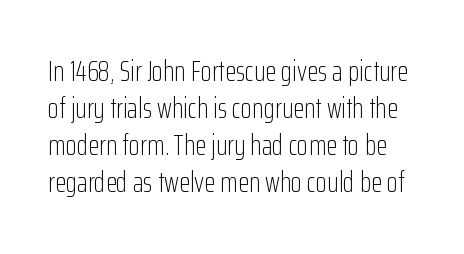
Q: Is the text bold? A: No.
Q: Is the text italic (slanted)? A: No, it is upright.
Q: Is the typeface a serif or a sans-serif typeface? A: Sans-serif.
Q: Is the text underlined? A: No.
Q: Is the spacing between letters normal or unusually wide? A: Normal.
Q: Is the spacing between lines tight, normal or loose? A: Normal.
Q: Width (condensed, normal, or wide)? A: Condensed.
Q: Stroke contrast? A: Low.
Q: x-height? A: Medium.
Q: Monospaced? A: No.
